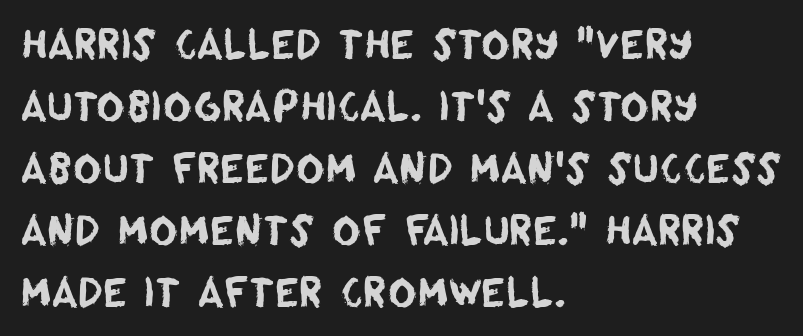
Q: Is the typeface a serif or a sans-serif typeface? A: Sans-serif.
Q: Is the text underlined? A: No.
Q: How is the paragraph aligned? A: Left-aligned.
Q: Is the spacing between letters normal or unusually wide? A: Normal.
Q: Is the spacing between lines tight, normal or loose? A: Normal.
Q: Width (condensed, normal, or wide)? A: Normal.
Q: Stroke contrast? A: Low.
Q: x-height? A: Large.
Q: Monospaced? A: No.
